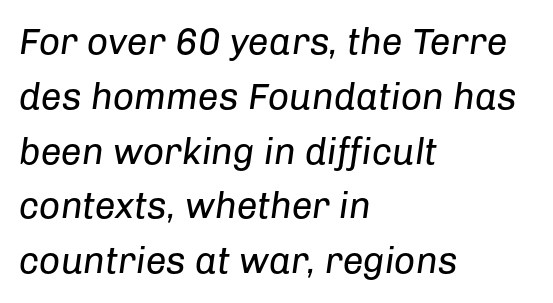
The image shows 37 px regular-weight type, italic (leaning right); set left-aligned, normal line spacing (1.48x), normal letter spacing, not underlined; low stroke contrast and a medium x-height.
